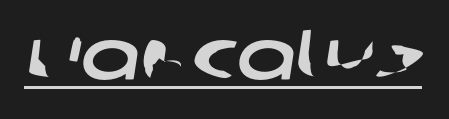
The image shows 70 px wide sans-serif type; set normal letter spacing, underlined; low stroke contrast and a large x-height.
